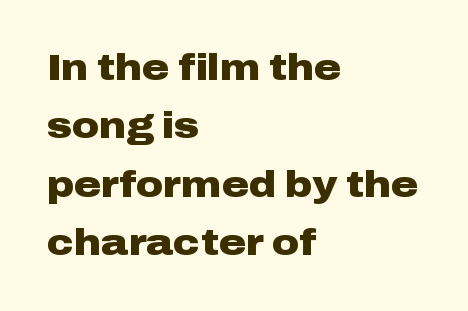
{"serif": "no", "italic": "no", "bold": "yes", "weight": "heavy", "width": "wide", "stroke_contrast": "low", "x_height": "medium", "monospaced": "no", "underline": "no", "align": "left", "line_spacing": "normal", "line_spacing_ratio": 1.58, "letter_spacing": "normal", "letter_spacing_em": 0.0, "glyph_px": 37}
